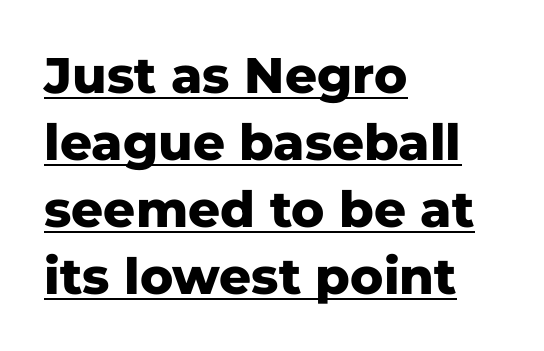
{"serif": "no", "italic": "no", "bold": "yes", "weight": "heavy", "width": "normal", "stroke_contrast": "low", "x_height": "medium", "monospaced": "no", "underline": "yes", "align": "left", "line_spacing": "normal", "line_spacing_ratio": 1.34, "letter_spacing": "normal", "letter_spacing_em": 0.0, "glyph_px": 50}
